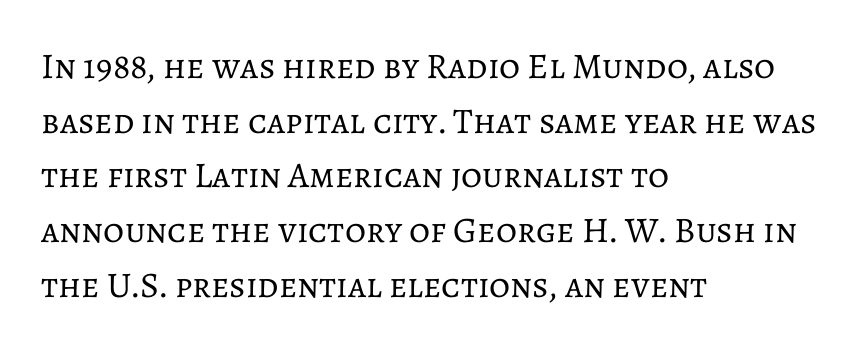
{"italic": "no", "bold": "no", "weight": "regular", "width": "normal", "stroke_contrast": "low", "x_height": "medium", "monospaced": "no", "underline": "no", "align": "left", "line_spacing": "normal", "line_spacing_ratio": 1.52, "letter_spacing": "normal", "letter_spacing_em": 0.0, "glyph_px": 36}
